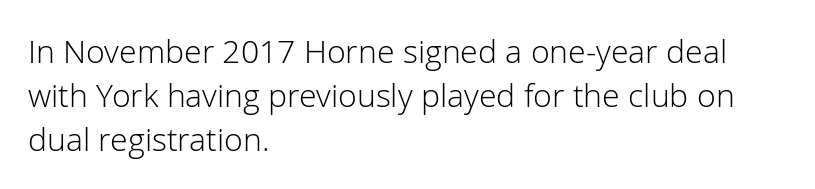
The image shows 32 px light sans-serif type, upright; set left-aligned, normal line spacing (1.37x), normal letter spacing, not underlined; low stroke contrast and a medium x-height.
